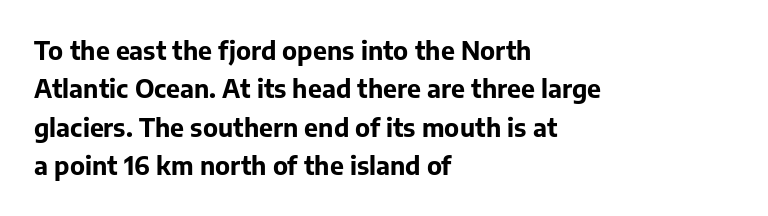
The image shows 25 px bold type, upright; set left-aligned, normal line spacing (1.54x), normal letter spacing, not underlined.
